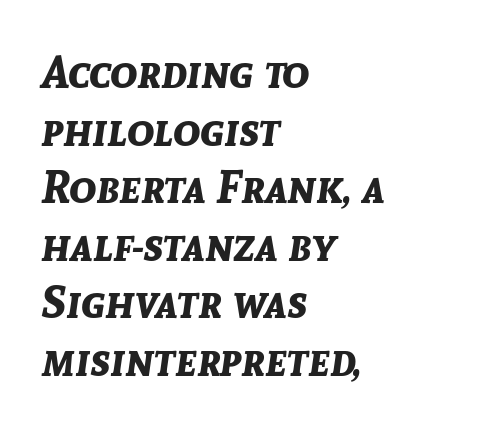
{"italic": "yes", "lean": "right", "slant_degrees": 8, "bold": "yes", "weight": "bold", "width": "normal", "stroke_contrast": "low", "x_height": "medium", "monospaced": "no", "underline": "no", "align": "left", "line_spacing": "normal", "line_spacing_ratio": 1.28, "letter_spacing": "normal", "letter_spacing_em": 0.0, "glyph_px": 45}
